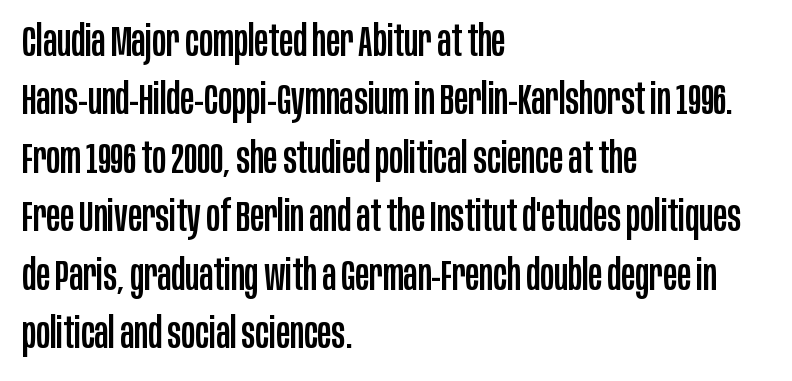
Descenders are the only things crossing below the line. These lines sit exactly where default settings would place them. These lines stack with their left ends in a neat column. This rendering leaves character spacing at its baseline value. It's the straight-up-and-down kind of type.
